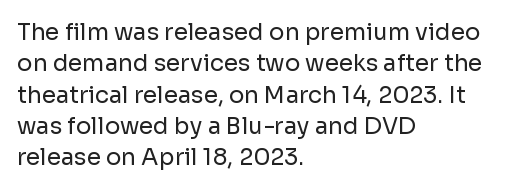
{"italic": "no", "bold": "no", "underline": "no", "align": "left", "line_spacing": "normal", "line_spacing_ratio": 1.36, "letter_spacing": "normal", "letter_spacing_em": 0.0, "glyph_px": 23}
